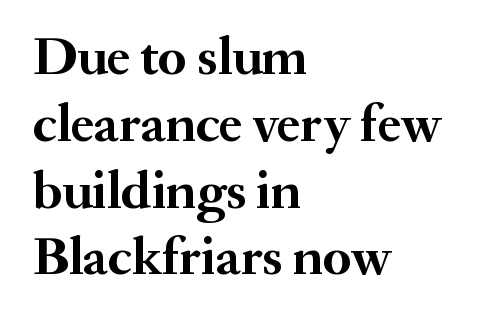
Q: Is the text bold? A: Yes.
Q: Is the text italic (slanted)? A: No, it is upright.
Q: Is the typeface a serif or a sans-serif typeface? A: Serif.
Q: Is the text underlined? A: No.
Q: How is the paragraph aligned? A: Left-aligned.
Q: Is the spacing between letters normal or unusually wide? A: Normal.
Q: Is the spacing between lines tight, normal or loose? A: Normal.
Q: Width (condensed, normal, or wide)? A: Normal.
Q: Stroke contrast? A: Medium.
Q: x-height? A: Small.
Q: Monospaced? A: No.
